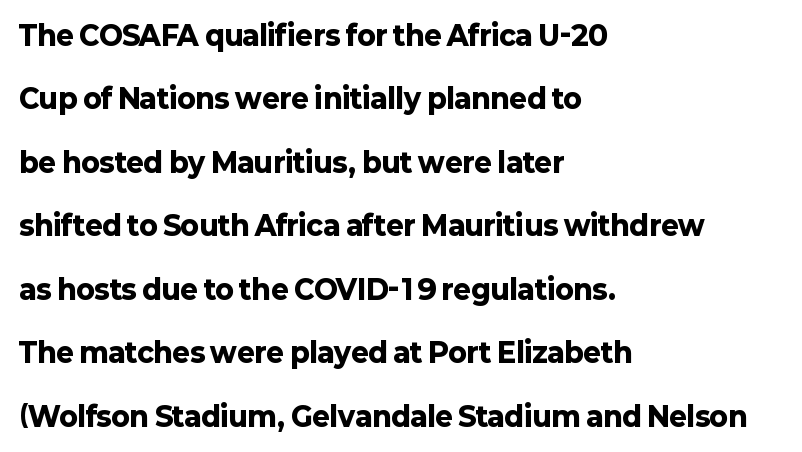
Q: Is the text bold? A: Yes.
Q: Is the text italic (slanted)? A: No, it is upright.
Q: Is the text underlined? A: No.
Q: How is the paragraph aligned? A: Left-aligned.
Q: Is the spacing between letters normal or unusually wide? A: Normal.
Q: Is the spacing between lines tight, normal or loose? A: Loose.
